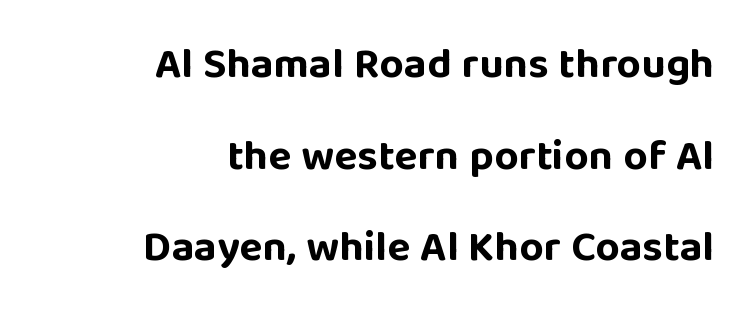
Q: Is the text bold? A: Yes.
Q: Is the text italic (slanted)? A: No, it is upright.
Q: Is the typeface a serif or a sans-serif typeface? A: Sans-serif.
Q: Is the text underlined? A: No.
Q: How is the paragraph aligned? A: Right-aligned.
Q: Is the spacing between letters normal or unusually wide? A: Normal.
Q: Is the spacing between lines tight, normal or loose? A: Loose.
Q: Width (condensed, normal, or wide)? A: Normal.
Q: Stroke contrast? A: Low.
Q: x-height? A: Large.
Q: Monospaced? A: No.
